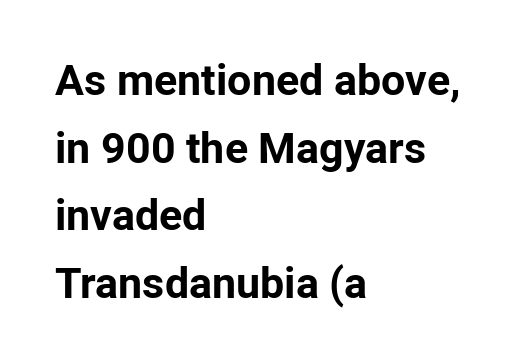
The image shows 43 px bold sans-serif type, upright; set left-aligned, normal line spacing (1.57x), normal letter spacing, not underlined; low stroke contrast and a medium x-height.
